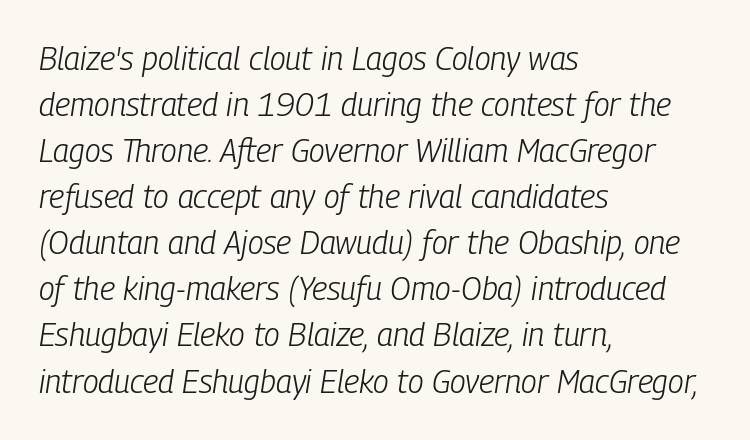
{"italic": "yes", "lean": "right", "slant_degrees": 9, "bold": "no", "weight": "light", "width": "condensed", "stroke_contrast": "low", "x_height": "medium", "monospaced": "no", "underline": "no", "align": "left", "line_spacing": "normal", "line_spacing_ratio": 1.44, "letter_spacing": "normal", "letter_spacing_em": 0.0, "glyph_px": 32}
